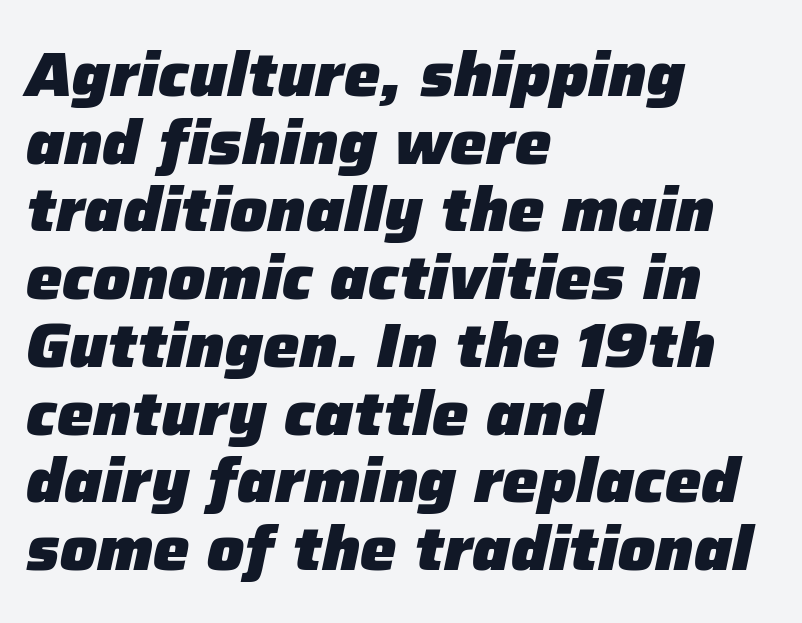
{"italic": "yes", "lean": "right", "slant_degrees": 12, "bold": "yes", "weight": "heavy", "width": "normal", "stroke_contrast": "low", "x_height": "medium", "monospaced": "no", "underline": "no", "align": "left", "line_spacing": "tight", "line_spacing_ratio": 1.11, "letter_spacing": "normal", "letter_spacing_em": 0.0, "glyph_px": 61}
